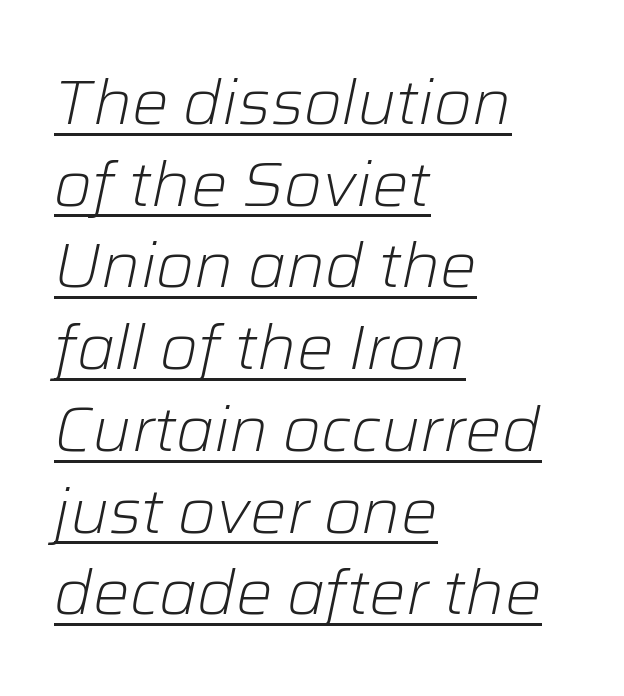
The image shows 61 px light type, italic (leaning right); set left-aligned, normal line spacing (1.34x), normal letter spacing, underlined; low stroke contrast and a medium x-height.
